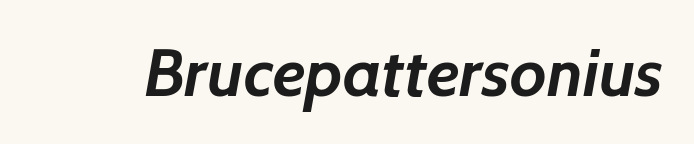
Q: Is the text bold? A: Yes.
Q: Is the typeface a serif or a sans-serif typeface? A: Sans-serif.
Q: Is the text underlined? A: No.
Q: Is the spacing between letters normal or unusually wide? A: Normal.
Q: Width (condensed, normal, or wide)? A: Normal.
Q: Stroke contrast? A: Low.
Q: x-height? A: Medium.
Q: Monospaced? A: No.
